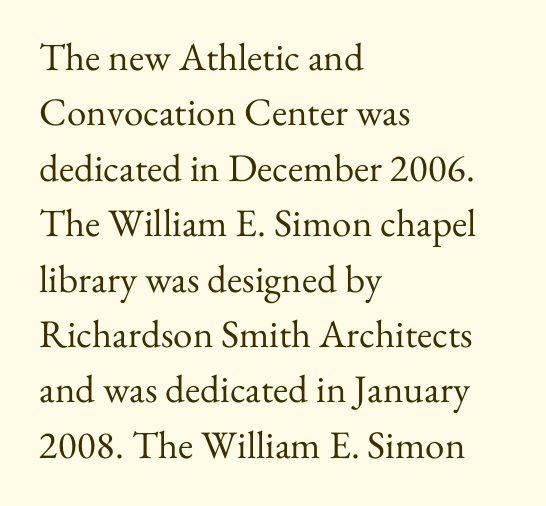
{"serif": "yes", "italic": "no", "bold": "no", "weight": "regular", "width": "normal", "stroke_contrast": "medium", "x_height": "small", "monospaced": "no", "underline": "no", "align": "left", "line_spacing": "normal", "line_spacing_ratio": 1.42, "letter_spacing": "normal", "letter_spacing_em": 0.0, "glyph_px": 39}
